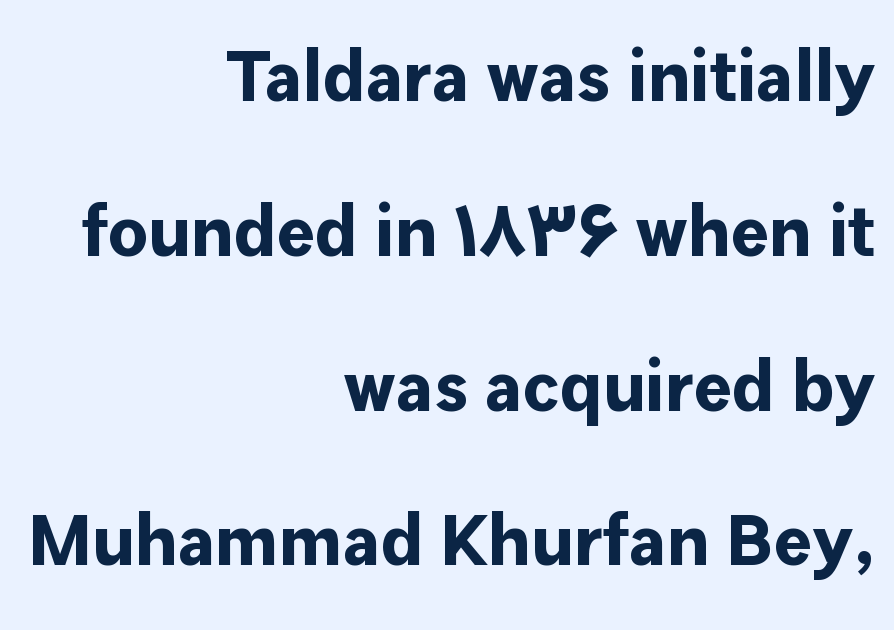
The foot of each line stays bare and open. These lines stack with their right ends in a neat column. Nothing sits at the stroke ends, so this counts as sans-serif. No extra tracking has been applied to these lines.
